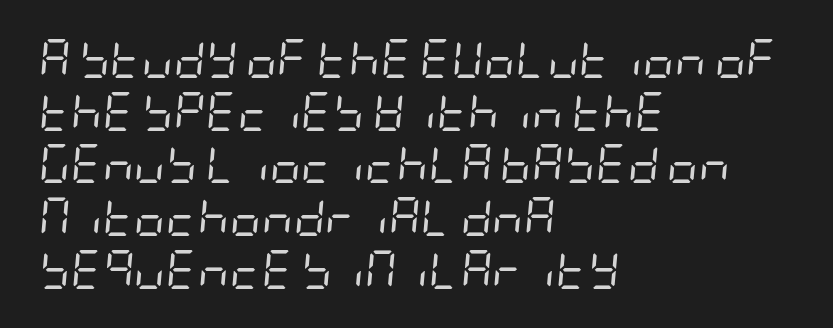
Has an underline been added? It has not. Summary of vertical rhythm: regular, with standard interline spacing. You can tell it's italic because the verticals aren't actually vertical. Visually the block forms a straight wall on the left and a jagged coastline on the right. Is this a heavy cut? Hardly; it is regular or lighter. Look at the tracking — it's just the regular setting, nothing added.
